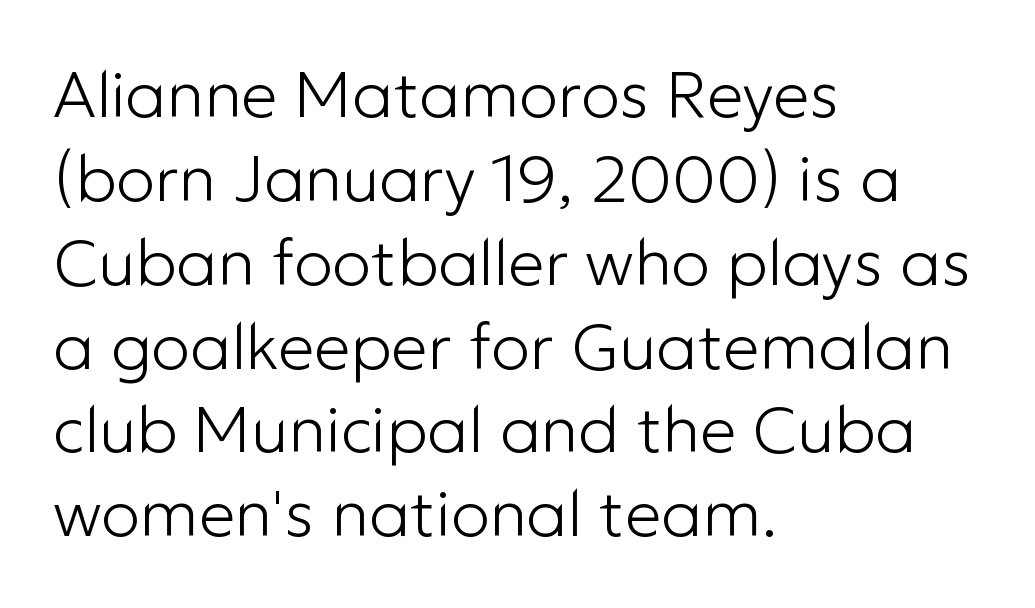
A typesetter would call this zero additional tracking. Every character sits straight up, as roman type does. Nothing heavy about these letters — not bold at all. The rendering uses a moderate line-height, typical for paragraphs. Character widths vary here, with narrow letters taking less room than wide ones.
